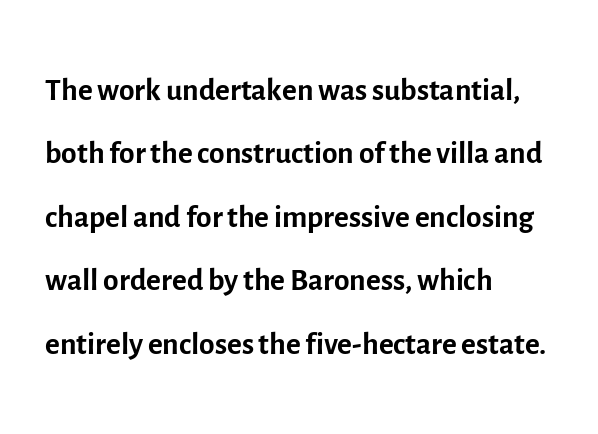
{"serif": "no", "italic": "no", "bold": "no", "weight": "regular", "width": "normal", "x_height": "medium", "monospaced": "no", "underline": "no", "align": "left", "line_spacing": "normal", "line_spacing_ratio": 1.41, "letter_spacing": "normal", "letter_spacing_em": 0.0, "glyph_px": 45}
